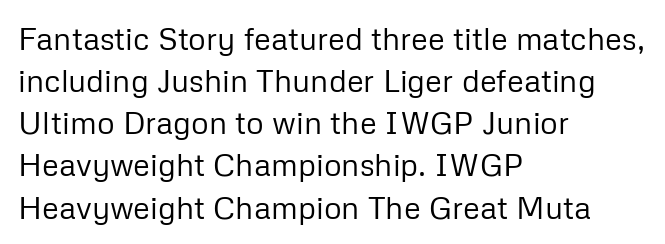
The image shows 31 px regular-weight sans-serif type, upright; set left-aligned, normal line spacing (1.36x), normal letter spacing, not underlined; low stroke contrast and a medium x-height.
